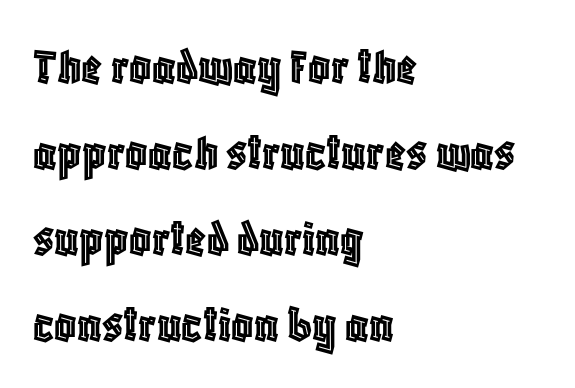
Plain, unruled lines of type. Default kerning and tracking; the words read as compact shapes. Here the designer chose a conventional face with non-uniform glyph widths. Caption: multi-line text, flush left, ragged right. The line-height multiplier appears to be the usual default.
